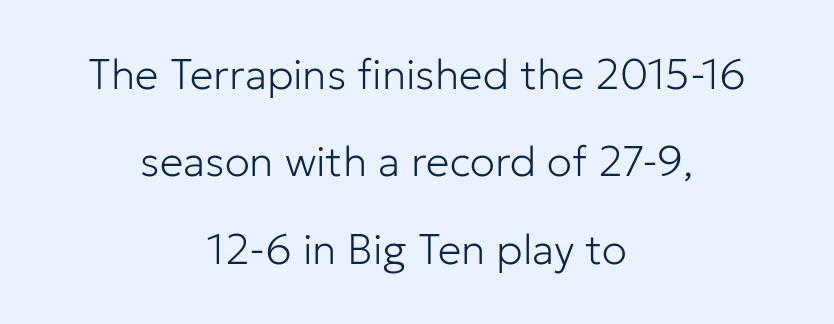
The image shows 42 px light sans-serif type, upright; set centered, loose line spacing (2.08x), normal letter spacing, not underlined; low stroke contrast and a medium x-height.
